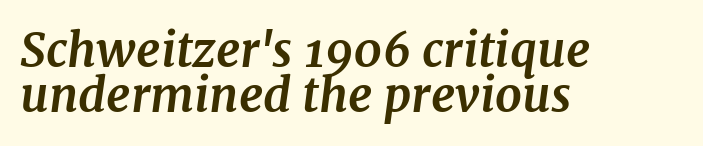
The letters are slanted; this is an italic face. The text was rendered using a seriffed face with decorative stroke endings. The strokes are fattened all the way to bold. Alignment: flush left.
